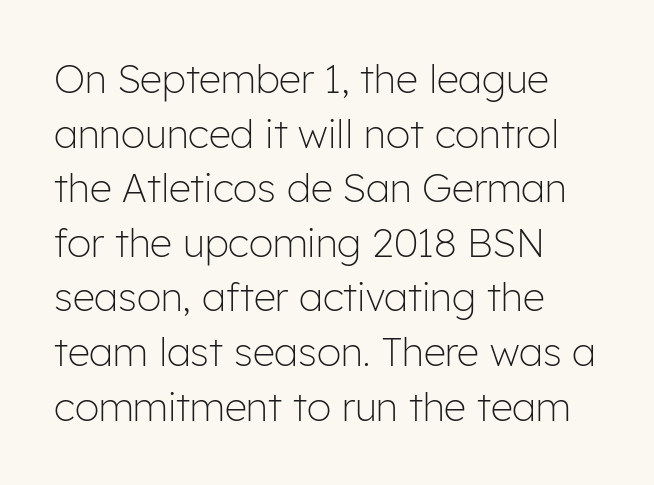
Q: Is the text bold? A: No.
Q: Is the text italic (slanted)? A: No, it is upright.
Q: Is the typeface a serif or a sans-serif typeface? A: Sans-serif.
Q: Is the text underlined? A: No.
Q: How is the paragraph aligned? A: Left-aligned.
Q: Is the spacing between letters normal or unusually wide? A: Normal.
Q: Is the spacing between lines tight, normal or loose? A: Normal.
Q: Width (condensed, normal, or wide)? A: Normal.
Q: Stroke contrast? A: Low.
Q: x-height? A: Medium.
Q: Monospaced? A: No.
